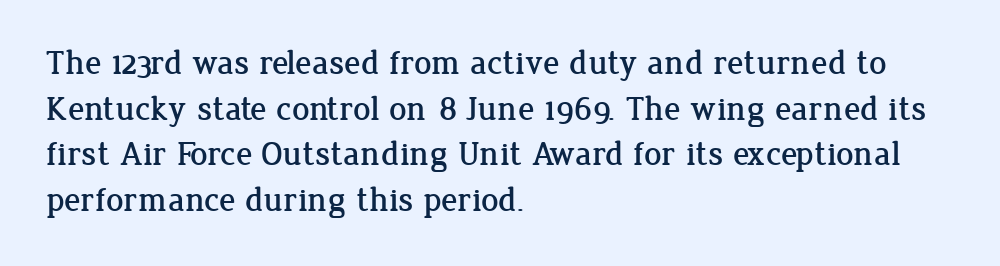
Q: Is the text italic (slanted)? A: No, it is upright.
Q: Is the typeface a serif or a sans-serif typeface? A: Serif.
Q: Is the text underlined? A: No.
Q: How is the paragraph aligned? A: Left-aligned.
Q: Is the spacing between letters normal or unusually wide? A: Normal.
Q: Is the spacing between lines tight, normal or loose? A: Normal.
Q: Width (condensed, normal, or wide)? A: Normal.
Q: Stroke contrast? A: Low.
Q: x-height? A: Medium.
Q: Monospaced? A: No.
